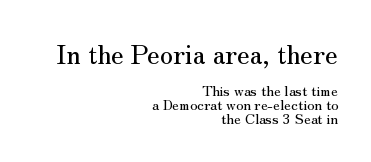
{"italic": "no", "underline": "no", "align": "right", "line_spacing": "tight", "line_spacing_ratio": 0.98, "letter_spacing": "normal", "letter_spacing_em": 0.0, "larger_block": "first", "size_ratio": 1.86, "glyph_px": 26}
